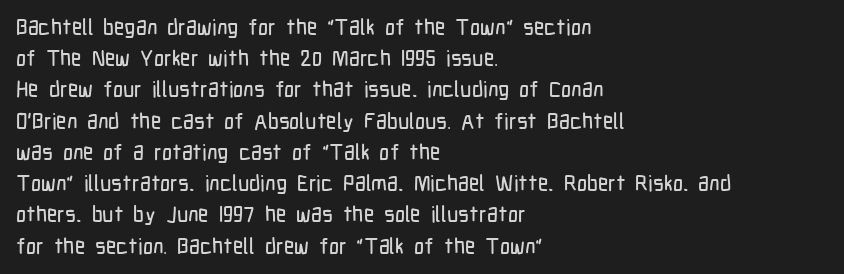
The image shows 22 px text type, upright; set left-aligned, normal line spacing (1.42x), normal letter spacing, not underlined.
